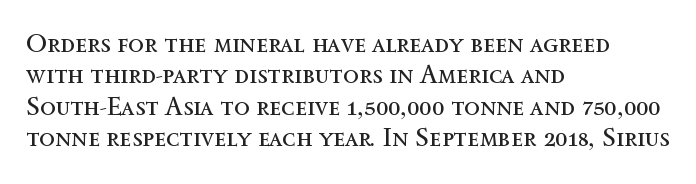
What stands out about the letter spacing? Nothing — it is the standard amount. The rendering anchors every line to the left-hand side. A light-to-regular cut is what we see here. Ordinary non-slanted type is in use.
